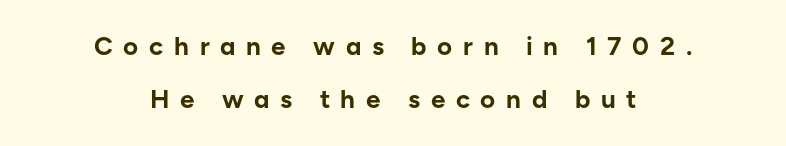
Type without underlining. Typeset on center — no edge is straight. Compared with typical paragraphs, the rows here are farther apart. The axis of the letterforms is exactly vertical.
